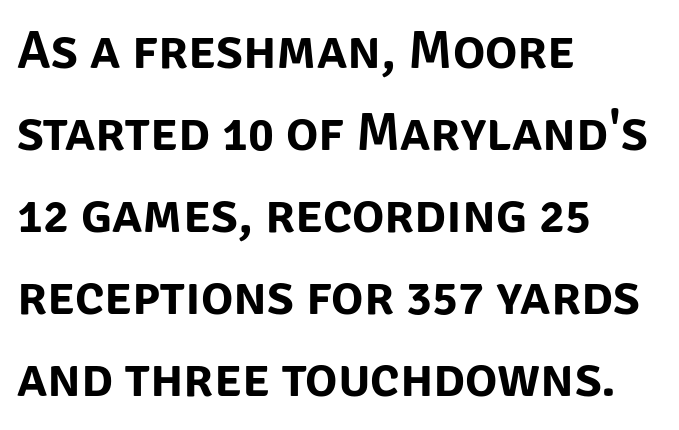
Q: Is the text italic (slanted)? A: No, it is upright.
Q: Is the typeface a serif or a sans-serif typeface? A: Sans-serif.
Q: Is the text underlined? A: No.
Q: How is the paragraph aligned? A: Left-aligned.
Q: Is the spacing between letters normal or unusually wide? A: Normal.
Q: Is the spacing between lines tight, normal or loose? A: Normal.
Q: Width (condensed, normal, or wide)? A: Normal.
Q: Stroke contrast? A: Low.
Q: x-height? A: Large.
Q: Monospaced? A: No.
